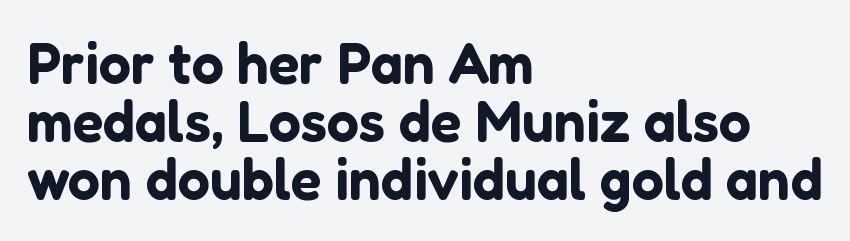
The image shows 57 px sans-serif type, upright; set left-aligned, tight line spacing (1.02x), normal letter spacing, not underlined; low stroke contrast and a medium x-height.
